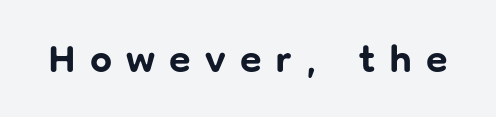
The image shows 39 px bold sans-serif type, upright; set unusually wide letter spacing (+0.36 em), not underlined; low stroke contrast and a medium x-height.
